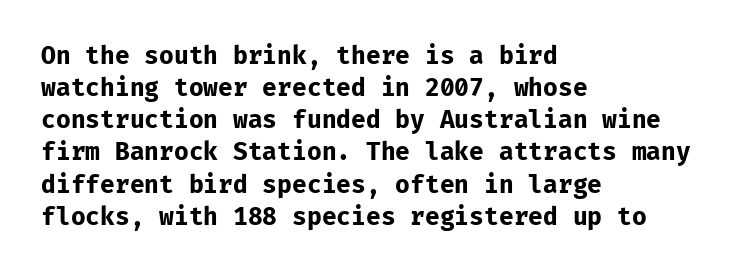
Heavy-handed strokes throughout: this text is bold. Ordinary non-slanted type is in use. The text block is weighted toward the left margin, trailing off unevenly rightward. Students, observe: this is what conventionally led text looks like. Students, note that the glyphs here touch the page at normal intervals. The words here are not underlined.
